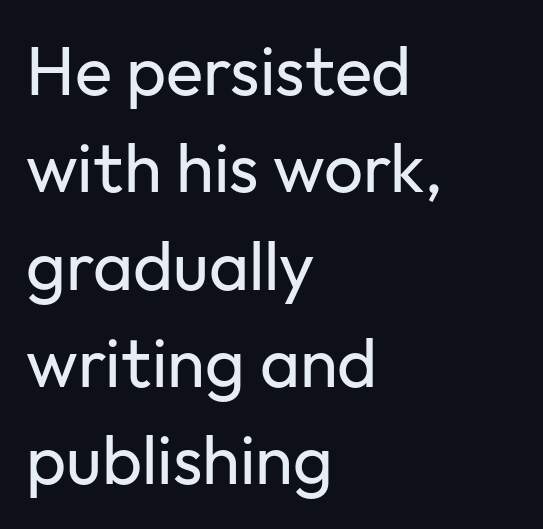
{"serif": "no", "italic": "no", "bold": "no", "weight": "regular", "width": "normal", "stroke_contrast": "low", "x_height": "medium", "monospaced": "no", "underline": "no", "align": "left", "line_spacing": "normal", "line_spacing_ratio": 1.41, "letter_spacing": "normal", "letter_spacing_em": 0.0, "glyph_px": 69}
